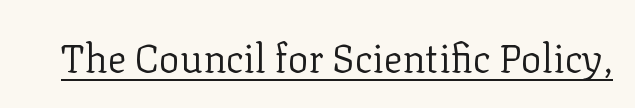
The face looks like a standard text weight, possibly lighter. What decoration does the sample have? An underline. Old-style or modern, the face here clearly has serifs. Nothing unusual about the tracking: characters are spaced as the font intends. The type sits square on the baseline with zero lean.
